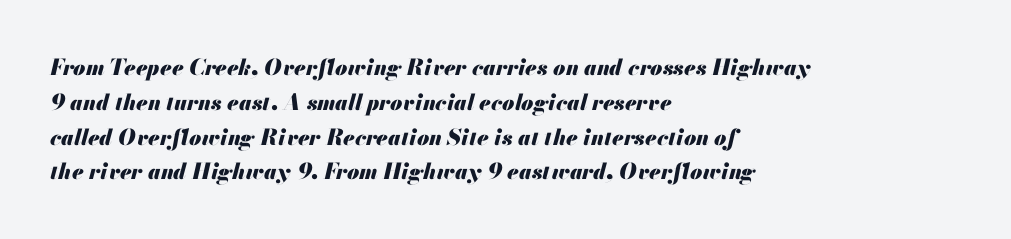
Q: Is the text bold? A: Yes.
Q: Is the text italic (slanted)? A: Yes, it leans right by about 13 degrees.
Q: Is the text underlined? A: No.
Q: How is the paragraph aligned? A: Left-aligned.
Q: Is the spacing between letters normal or unusually wide? A: Normal.
Q: Is the spacing between lines tight, normal or loose? A: Normal.
